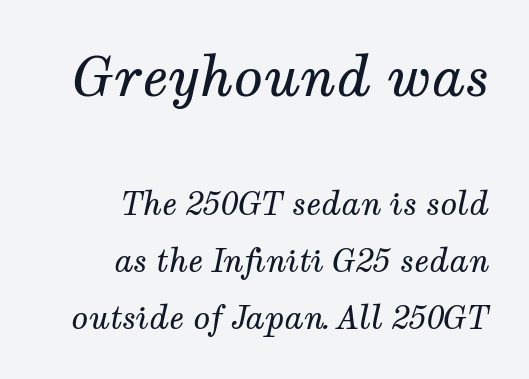
The letters carry serifs — small finishing strokes at the ends of their stems. Characters are canted at an angle relative to the baseline's perpendicular. Unbolded letterforms with no extra heft. Here the designer chose a conventional face with non-uniform glyph widths. The rendering keeps characters at their native spacing. Look at the glyph heights: the upper group is clearly the bigger setting.
